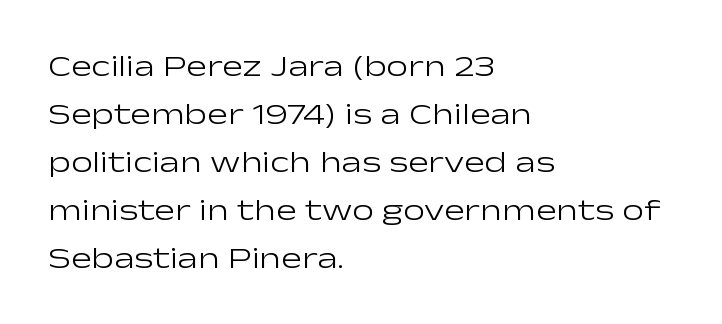
The image shows 31 px light, wide sans-serif type, upright; set left-aligned, normal line spacing (1.55x), normal letter spacing, not underlined; low stroke contrast and a medium x-height.
